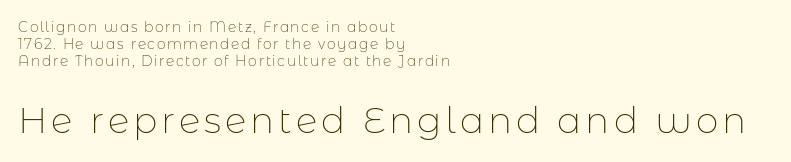
{"serif": "no", "italic": "no", "bold": "no", "weight": "thin", "width": "normal", "stroke_contrast": "low", "x_height": "medium", "monospaced": "no", "underline": "no", "align": "left", "line_spacing_ratio": 1.22, "larger_block": "second", "size_ratio": 2.57, "glyph_px": 36}
